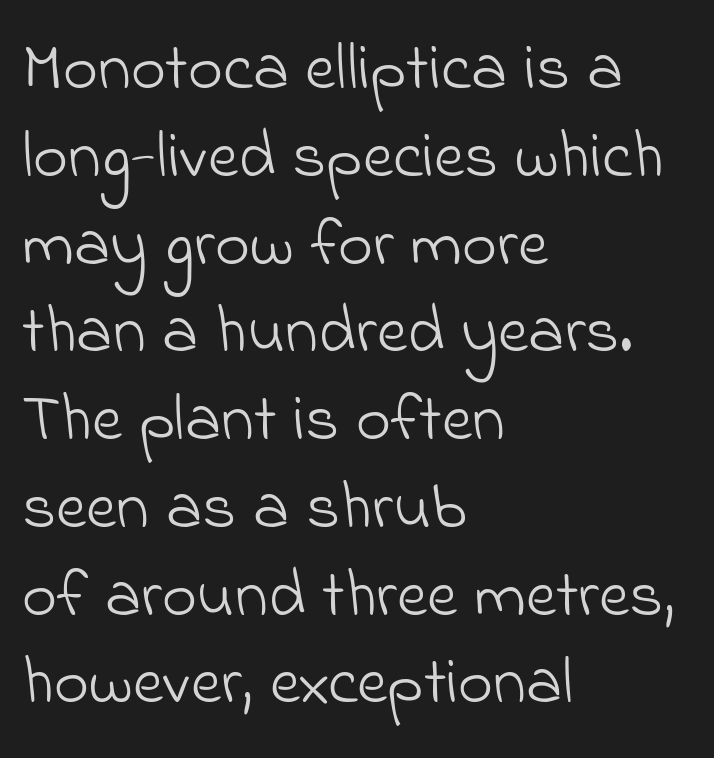
{"serif": "no", "bold": "no", "weight": "light", "width": "normal", "stroke_contrast": "low", "x_height": "small", "monospaced": "no", "underline": "no", "align": "left", "line_spacing": "normal", "line_spacing_ratio": 1.31, "letter_spacing": "normal", "letter_spacing_em": 0.0, "glyph_px": 67}
